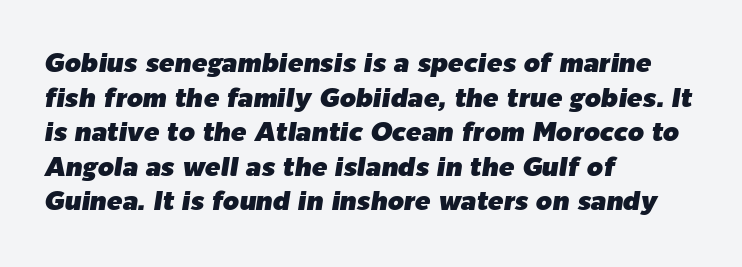
The image shows 26 px text type, italic (leaning right); set left-aligned, normal line spacing (1.33x), normal letter spacing, not underlined.
